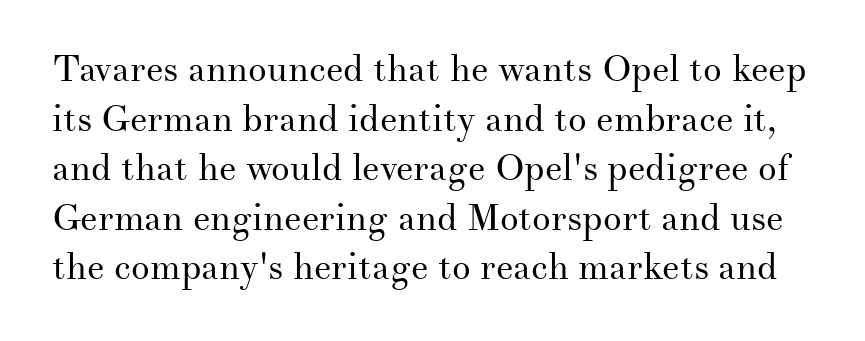
{"serif": "yes", "italic": "no", "bold": "no", "weight": "regular", "width": "normal", "stroke_contrast": "medium", "x_height": "small", "monospaced": "no", "underline": "no", "line_spacing": "normal", "line_spacing_ratio": 1.34, "letter_spacing": "normal", "letter_spacing_em": 0.0, "glyph_px": 37}
